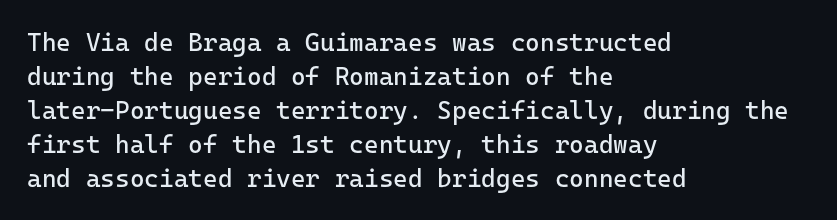
{"italic": "no", "bold": "no", "underline": "no", "align": "left", "line_spacing": "normal", "line_spacing_ratio": 1.36, "letter_spacing": "normal", "letter_spacing_em": 0.0, "glyph_px": 25}
